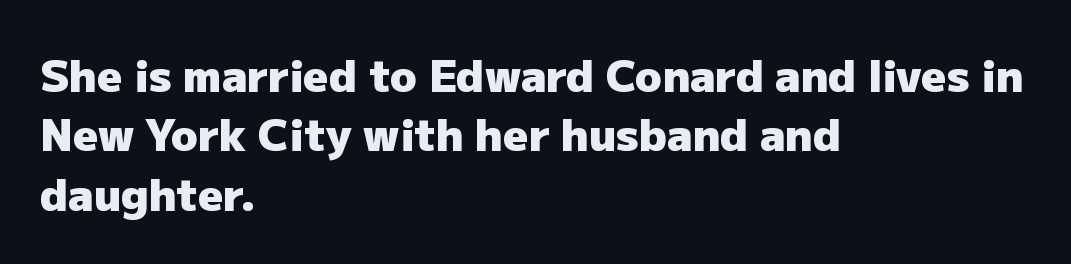
Q: Is the text bold? A: Yes.
Q: Is the text italic (slanted)? A: No, it is upright.
Q: Is the typeface a serif or a sans-serif typeface? A: Sans-serif.
Q: Is the text underlined? A: No.
Q: How is the paragraph aligned? A: Left-aligned.
Q: Is the spacing between letters normal or unusually wide? A: Normal.
Q: Is the spacing between lines tight, normal or loose? A: Normal.
Q: Width (condensed, normal, or wide)? A: Normal.
Q: Stroke contrast? A: Low.
Q: x-height? A: Medium.
Q: Monospaced? A: No.
